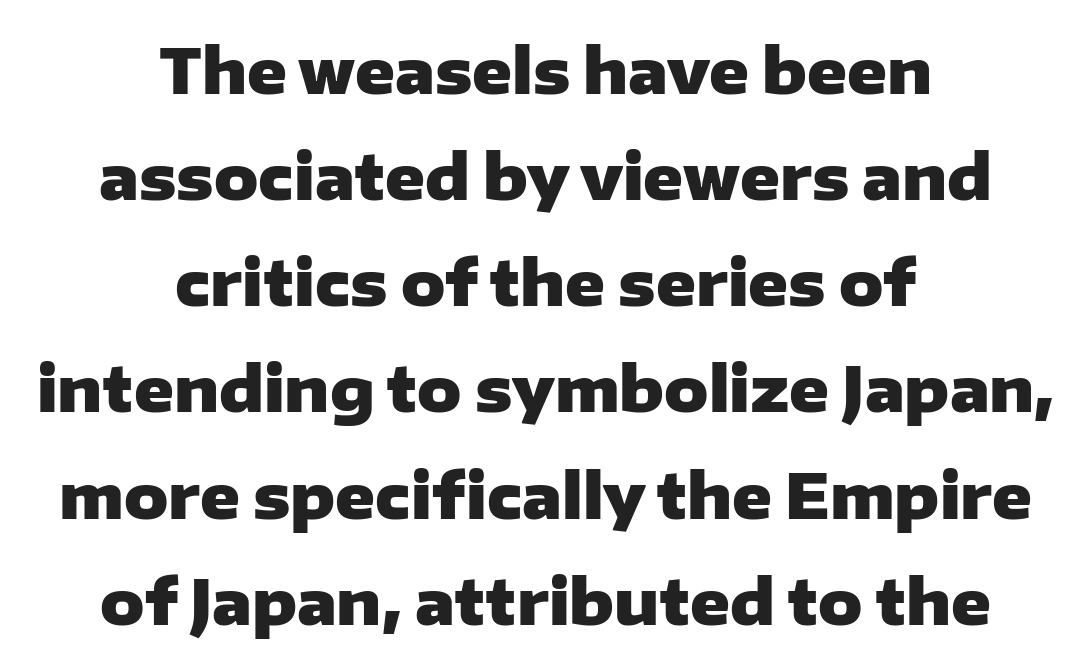
Q: Is the text bold? A: Yes.
Q: Is the text italic (slanted)? A: No, it is upright.
Q: Is the typeface a serif or a sans-serif typeface? A: Sans-serif.
Q: Is the text underlined? A: No.
Q: How is the paragraph aligned? A: Centered.
Q: Is the spacing between letters normal or unusually wide? A: Normal.
Q: Width (condensed, normal, or wide)? A: Wide.
Q: Stroke contrast? A: Low.
Q: x-height? A: Medium.
Q: Monospaced? A: No.
